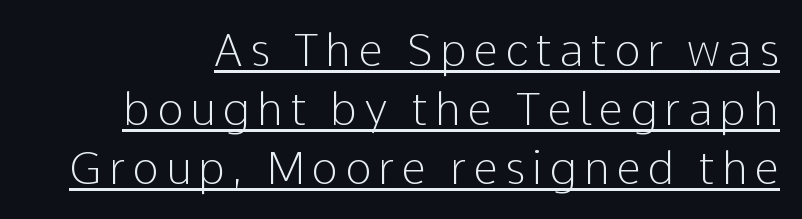
The image shows 45 px light sans-serif type, upright; set normal line spacing (1.31x), underlined; low stroke contrast and a medium x-height.
